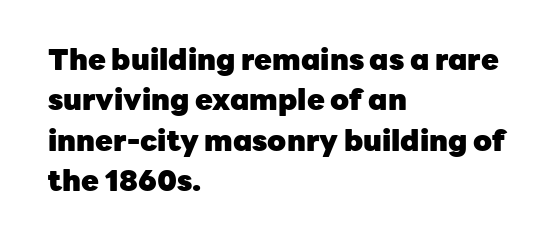
{"serif": "no", "italic": "no", "bold": "yes", "weight": "heavy", "width": "normal", "stroke_contrast": "low", "x_height": "medium", "monospaced": "no", "underline": "no", "align": "left", "line_spacing": "normal", "line_spacing_ratio": 1.39, "letter_spacing": "normal", "letter_spacing_em": 0.0, "glyph_px": 29}
